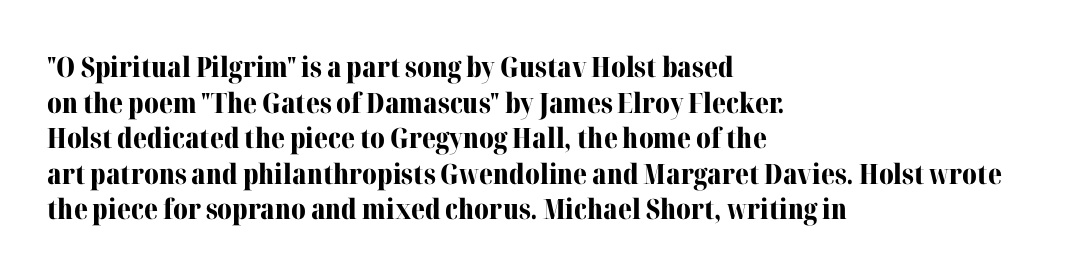
The image shows 28 px bold serif type, upright; set left-aligned, normal line spacing (1.27x), normal letter spacing, not underlined; medium stroke contrast and a medium x-height.
